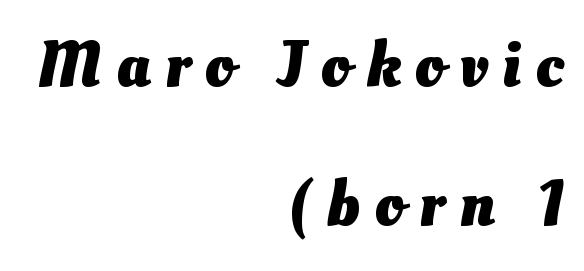
The image shows 65 px heavy type; set right-aligned, loose line spacing (2.14x), unusually wide letter spacing (+0.23 em), not underlined; medium stroke contrast and a small x-height.
